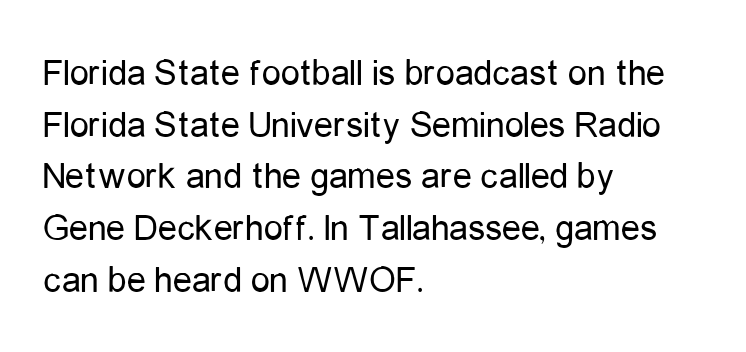
{"serif": "no", "italic": "no", "bold": "no", "weight": "regular", "width": "condensed", "stroke_contrast": "low", "x_height": "medium", "monospaced": "no", "underline": "no", "align": "left", "line_spacing": "normal", "line_spacing_ratio": 1.36, "letter_spacing": "normal", "letter_spacing_em": 0.0, "glyph_px": 38}
